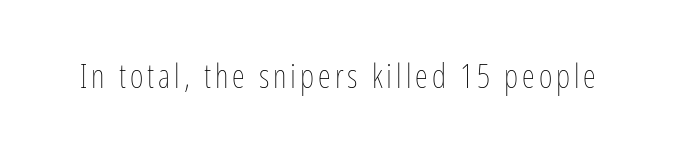
{"italic": "no", "bold": "no", "weight": "thin", "width": "condensed", "stroke_contrast": "low", "x_height": "medium", "monospaced": "no", "underline": "no", "glyph_px": 33}
